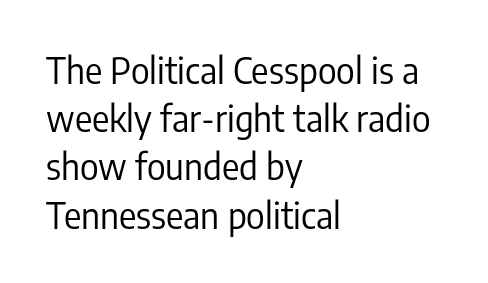
{"serif": "no", "italic": "no", "bold": "no", "weight": "regular", "width": "condensed", "stroke_contrast": "low", "x_height": "medium", "monospaced": "no", "underline": "no", "align": "left", "line_spacing": "normal", "line_spacing_ratio": 1.34, "letter_spacing": "normal", "letter_spacing_em": 0.0, "glyph_px": 36}
